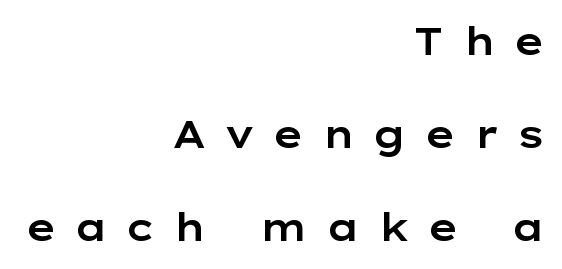
{"serif": "no", "italic": "no", "width": "wide", "stroke_contrast": "low", "x_height": "medium", "monospaced": "no", "underline": "no", "align": "right", "line_spacing": "loose", "line_spacing_ratio": 2.45, "letter_spacing": "wide", "letter_spacing_em": 0.45, "glyph_px": 38}
